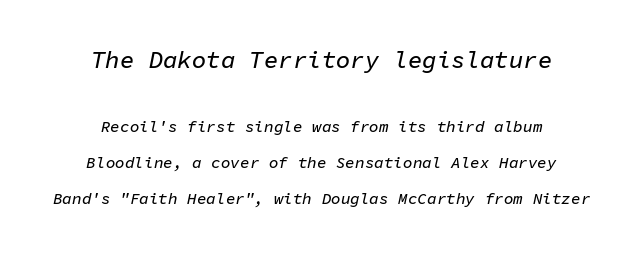
Typeset on center — no edge is straight. Compared with typical body copy, the letter spacing here is the same. Rows of type keep a wide berth in the vertical direction. There's an unmistakable incline to the writing here. The area under the type is left untouched. If you squint, the top block still reads clearly — it's the larger of the two.
